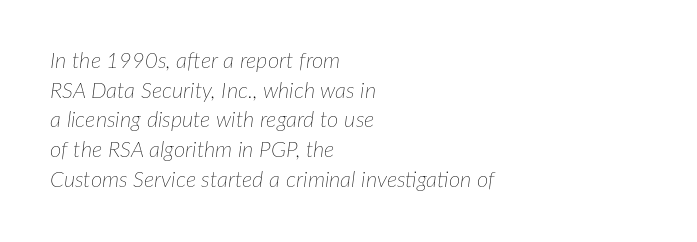
Q: Is the text bold? A: No.
Q: Is the text italic (slanted)? A: Yes, it leans right by about 7 degrees.
Q: Is the text underlined? A: No.
Q: How is the paragraph aligned? A: Left-aligned.
Q: Is the spacing between letters normal or unusually wide? A: Normal.
Q: Is the spacing between lines tight, normal or loose? A: Normal.
